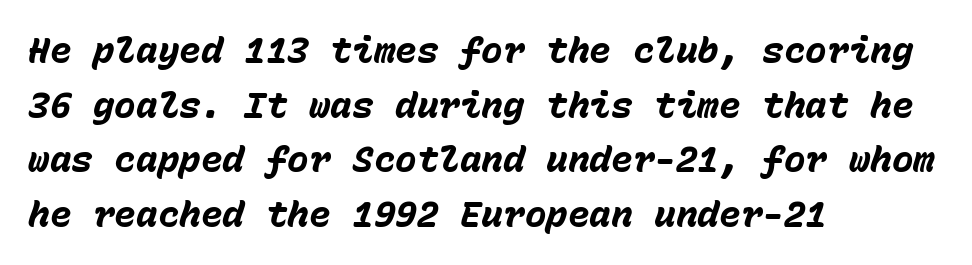
Q: Is the text bold? A: Yes.
Q: Is the text italic (slanted)? A: Yes, it leans right by about 15 degrees.
Q: Is the text underlined? A: No.
Q: How is the paragraph aligned? A: Left-aligned.
Q: Is the spacing between letters normal or unusually wide? A: Normal.
Q: Is the spacing between lines tight, normal or loose? A: Normal.
Q: Width (condensed, normal, or wide)? A: Normal.
Q: Stroke contrast? A: Low.
Q: x-height? A: Medium.
Q: Monospaced? A: Yes.
